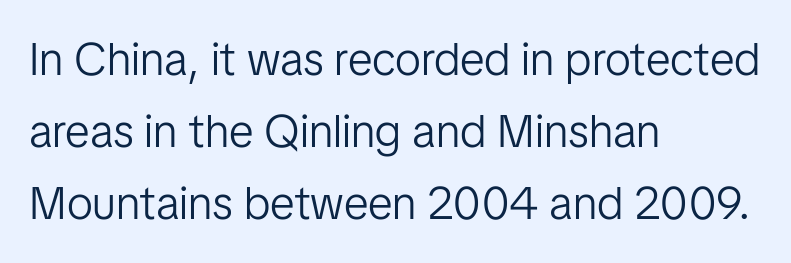
Q: Is the text bold? A: No.
Q: Is the text italic (slanted)? A: No, it is upright.
Q: Is the typeface a serif or a sans-serif typeface? A: Sans-serif.
Q: Is the text underlined? A: No.
Q: How is the paragraph aligned? A: Left-aligned.
Q: Is the spacing between letters normal or unusually wide? A: Normal.
Q: Is the spacing between lines tight, normal or loose? A: Normal.
Q: Width (condensed, normal, or wide)? A: Normal.
Q: Stroke contrast? A: Low.
Q: x-height? A: Medium.
Q: Monospaced? A: No.
